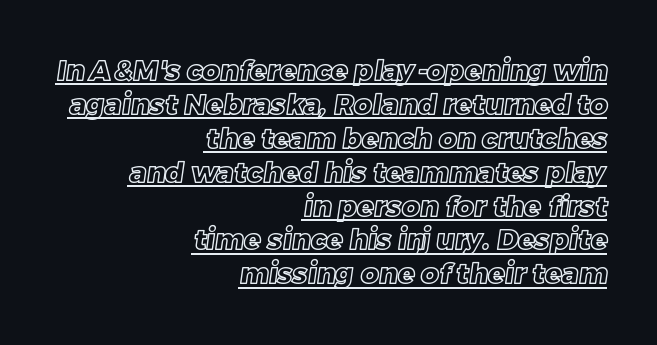
{"width": "normal", "x_height": "large", "monospaced": "no", "underline": "yes", "align": "right", "line_spacing_ratio": 1.21, "letter_spacing": "normal", "letter_spacing_em": 0.0, "glyph_px": 28}
